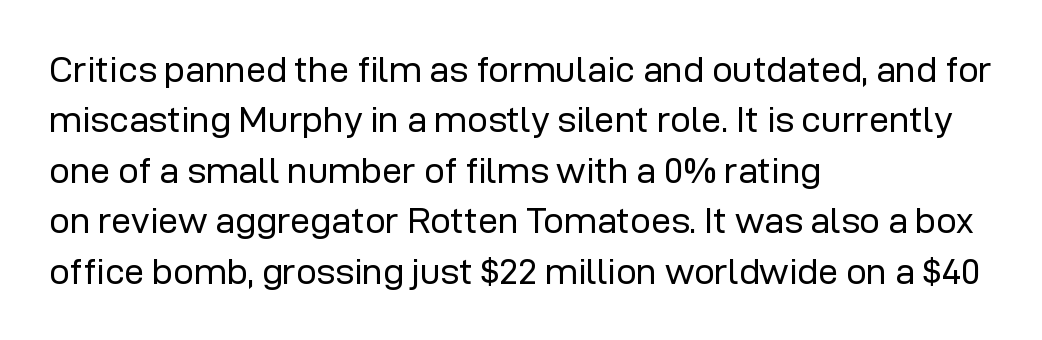
Quick note: interline space is typical. Does the type have serifs? No, each stem ends abruptly. Layout note: lines flush left. Descender tails drop into unmarked territory. Stems and bowls with no extra thickness — not bold. Each letter keeps its own natural width here, so spacing adapts to shape.
